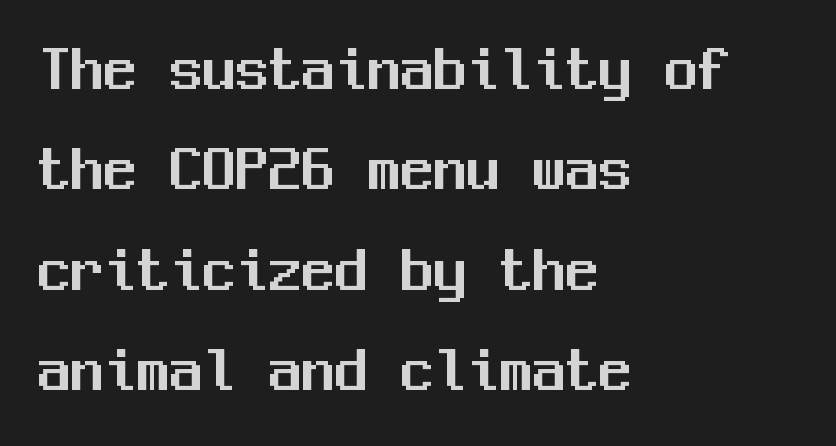
{"serif": "no", "italic": "no", "width": "normal", "stroke_contrast": "medium", "x_height": "medium", "monospaced": "yes", "underline": "no", "align": "left", "line_spacing": "normal", "line_spacing_ratio": 1.52, "letter_spacing": "normal", "letter_spacing_em": 0.0, "glyph_px": 66}
